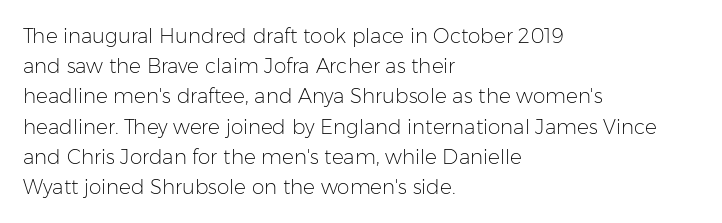
Q: Is the text bold? A: No.
Q: Is the text italic (slanted)? A: No, it is upright.
Q: Is the text underlined? A: No.
Q: How is the paragraph aligned? A: Left-aligned.
Q: Is the spacing between letters normal or unusually wide? A: Normal.
Q: Is the spacing between lines tight, normal or loose? A: Normal.
